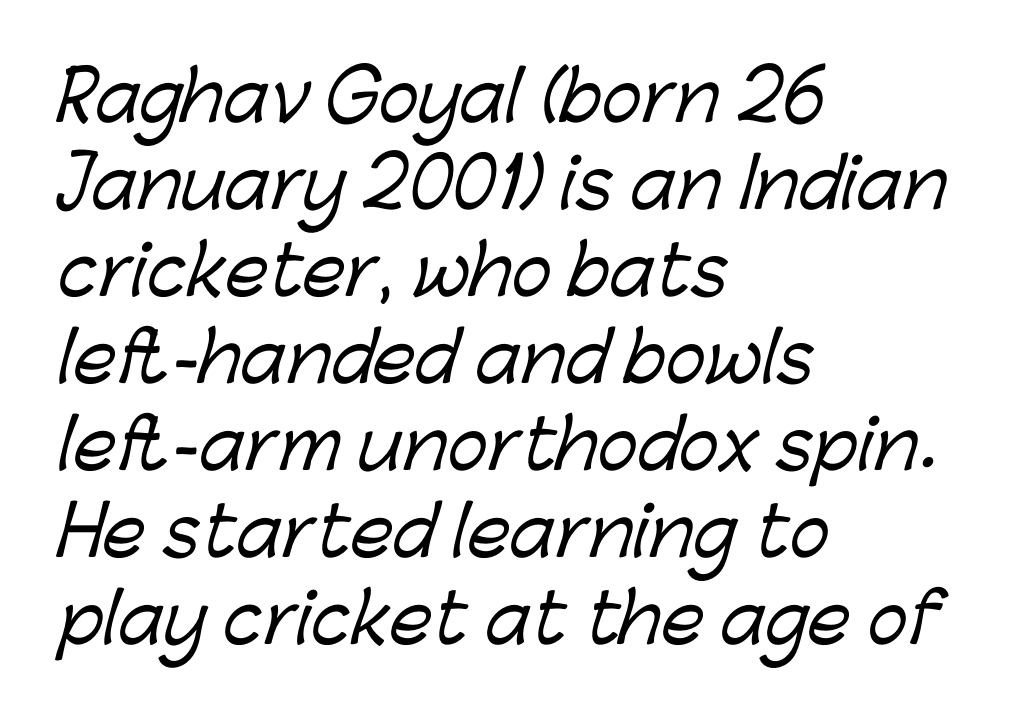
Q: Is the typeface a serif or a sans-serif typeface? A: Sans-serif.
Q: Is the text underlined? A: No.
Q: How is the paragraph aligned? A: Left-aligned.
Q: Is the spacing between letters normal or unusually wide? A: Normal.
Q: Is the spacing between lines tight, normal or loose? A: Normal.
Q: Width (condensed, normal, or wide)? A: Normal.
Q: Stroke contrast? A: Low.
Q: x-height? A: Medium.
Q: Monospaced? A: No.
